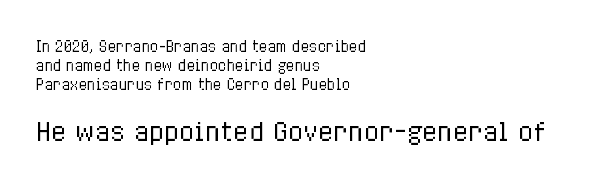
The image shows 25 px text type, upright; set left-aligned, normal line spacing (1.34x), normal letter spacing, not underlined; the second (bottom) block is 1.79x larger.
